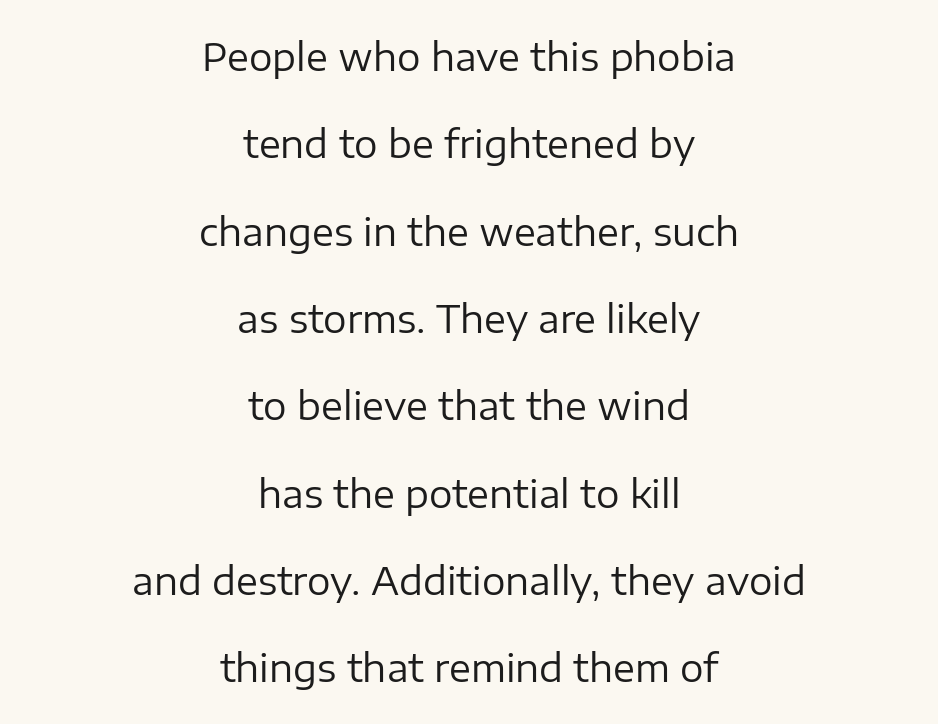
{"serif": "no", "italic": "no", "bold": "no", "weight": "regular", "width": "normal", "stroke_contrast": "low", "x_height": "medium", "monospaced": "no", "underline": "no", "align": "center", "line_spacing": "loose", "line_spacing_ratio": 2.36, "letter_spacing": "normal", "letter_spacing_em": 0.0, "glyph_px": 37}
